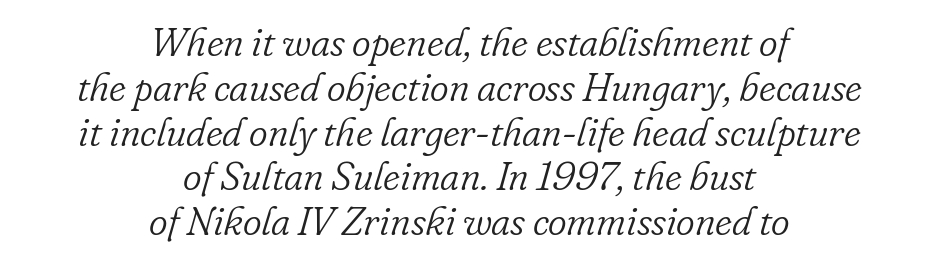
The lettering tilts uniformly, giving the passage an italic look. Do the characters align in a grid? No, the font is proportional. Words appear dense and cohesive because spacing is normal. In CSS terms this would be text-align: center. Quick note: underline off.
